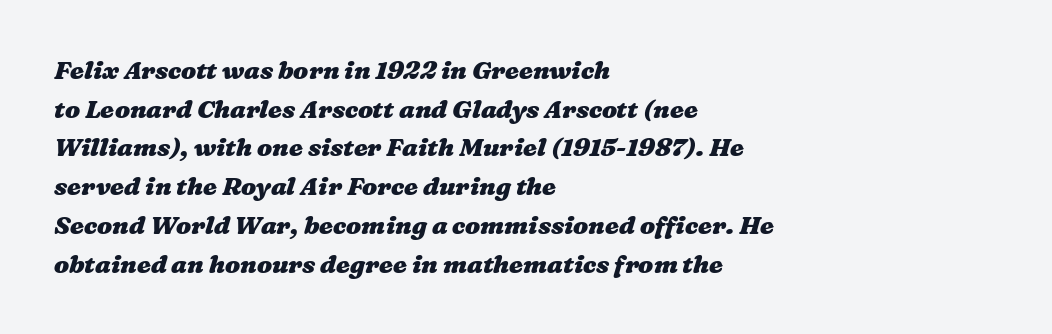
The ragged edge is on the right, which tells us the setting is flush left. Any mark beneath the type? The region is blank. The letters sit at their default tracking, neither squeezed nor spread. The face used here has the dense, thick strokes of a bold. Interline gaps are of average width in this sample.
